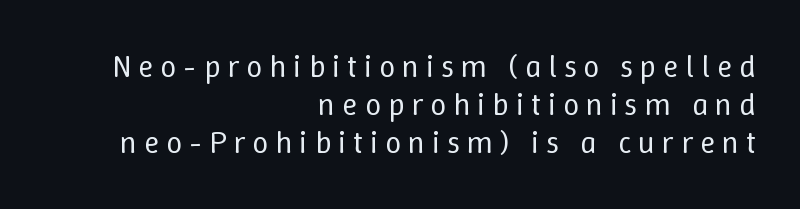
Bare-footed words on every line. This is the regular roman posture of the typeface. This rendering uses right alignment, leaving the left contour irregular. Substantial extra tracking has been applied to these lines.
